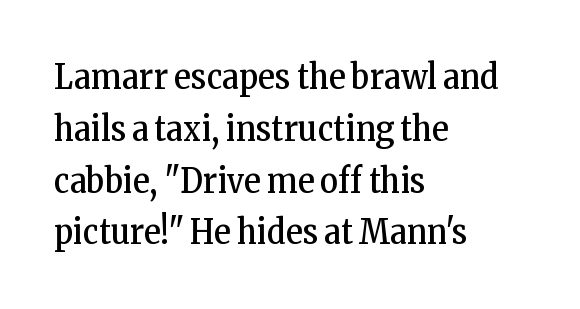
{"serif": "yes", "italic": "no", "bold": "no", "weight": "regular", "width": "condensed", "stroke_contrast": "low", "x_height": "medium", "monospaced": "no", "underline": "no", "align": "left", "line_spacing": "normal", "line_spacing_ratio": 1.48, "letter_spacing": "normal", "letter_spacing_em": 0.0, "glyph_px": 35}
